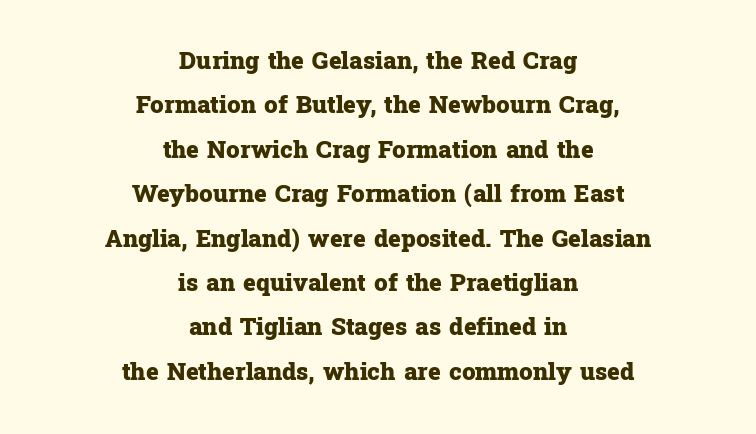
Q: Is the text bold? A: Yes.
Q: Is the text italic (slanted)? A: No, it is upright.
Q: Is the text underlined? A: No.
Q: How is the paragraph aligned? A: Centered.
Q: Is the spacing between letters normal or unusually wide? A: Normal.
